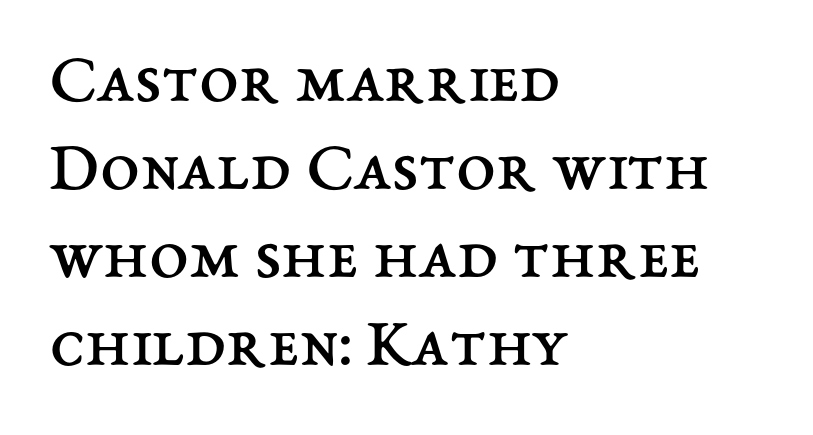
Q: Is the text bold? A: No.
Q: Is the text italic (slanted)? A: No, it is upright.
Q: Is the text underlined? A: No.
Q: How is the paragraph aligned? A: Left-aligned.
Q: Is the spacing between letters normal or unusually wide? A: Normal.
Q: Width (condensed, normal, or wide)? A: Normal.
Q: Stroke contrast? A: Medium.
Q: x-height? A: Medium.
Q: Monospaced? A: No.
